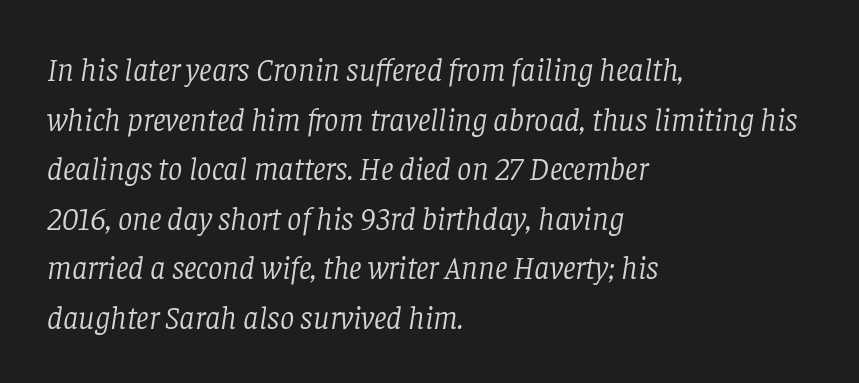
The image shows 32 px light serif type, italic (leaning right); set left-aligned, normal line spacing (1.55x), normal letter spacing, not underlined; low stroke contrast and a large x-height.
